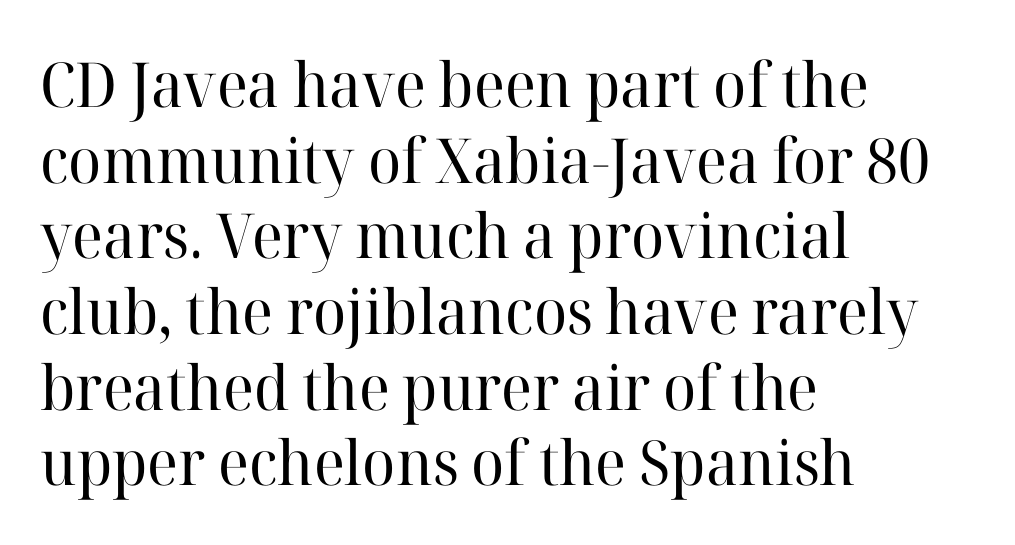
The type sits square on the baseline with zero lean. Check the space under the baseline: it is left empty. The paragraph shown leans on its left margin. Varying glyph widths throughout — classic text-font behaviour.
